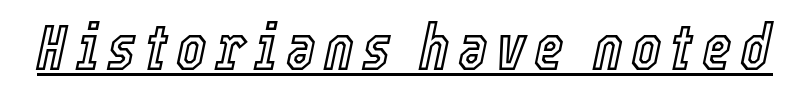
{"italic": "yes", "lean": "right", "slant_degrees": 12, "width": "condensed", "x_height": "medium", "monospaced": "no", "underline": "yes", "glyph_px": 64}
